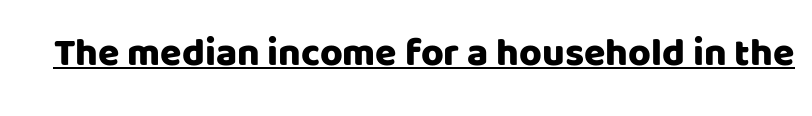
The image shows 39 px sans-serif type, upright; set normal letter spacing, underlined; low stroke contrast and a large x-height.
